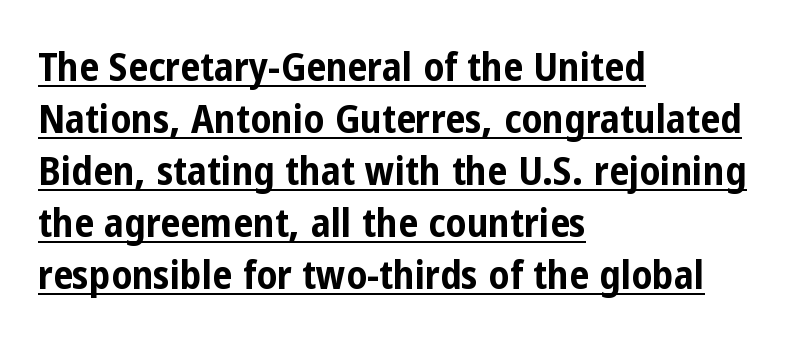
Leading matches the norm, producing a regular column. Nothing sits at the stroke ends, so this counts as sans-serif. Inter-character spacing is left at the font's built-in metrics. Caption: bold face, heavy strokes. Looks like regular typesetting: each glyph gets only the width it needs.
